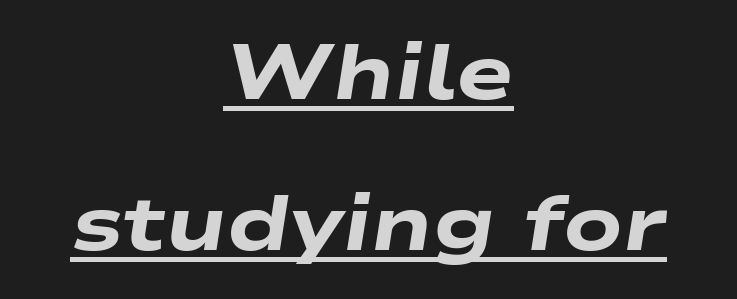
{"italic": "yes", "lean": "right", "slant_degrees": 9, "bold": "yes", "weight": "heavy", "width": "wide", "stroke_contrast": "low", "x_height": "medium", "monospaced": "no", "underline": "yes", "align": "center", "line_spacing": "loose", "line_spacing_ratio": 1.96, "letter_spacing": "normal", "letter_spacing_em": 0.0, "glyph_px": 77}
